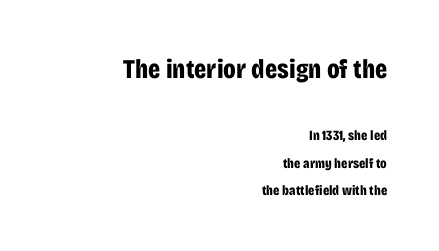
Horizontal alignment here is rightward, an uncommon choice for prose. Compared with typical body copy, the letter spacing here is the same. The glyphs are unaccompanied by any horizontal stroke below them. Quick note: not italic, upright.
